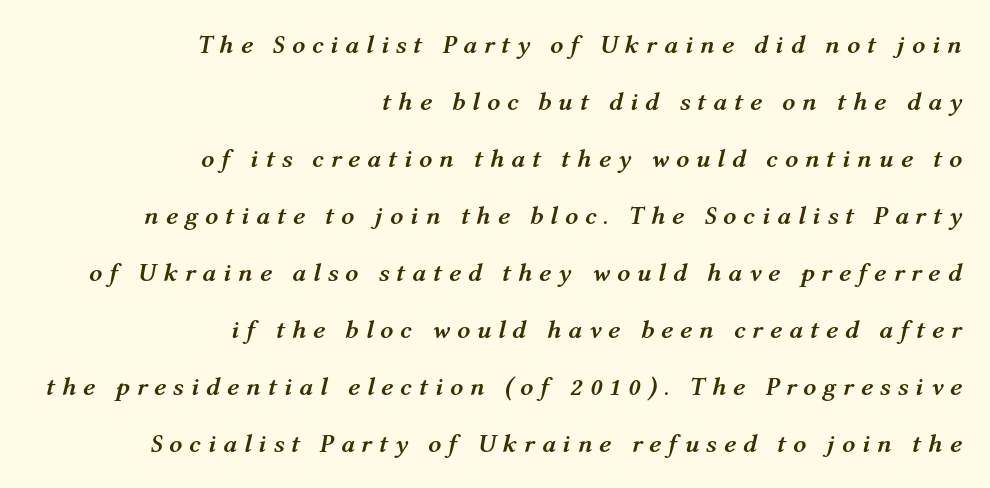
{"italic": "yes", "lean": "right", "slant_degrees": 12, "bold": "yes", "underline": "no", "align": "right", "line_spacing": "loose", "line_spacing_ratio": 2.19, "letter_spacing": "wide", "letter_spacing_em": 0.26, "glyph_px": 26}
